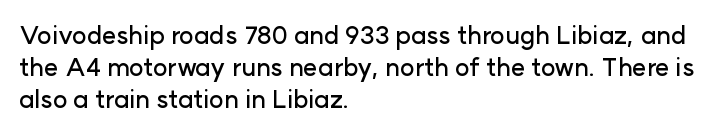
The image shows 25 px text type, upright; set left-aligned, normal line spacing (1.28x), normal letter spacing, not underlined.
